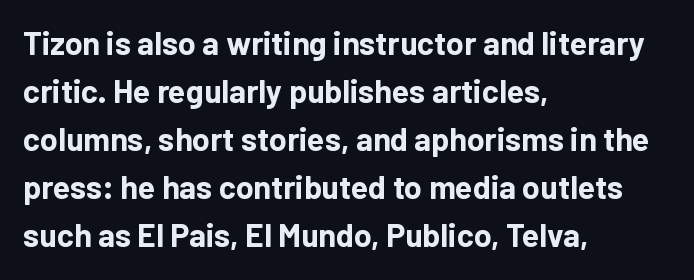
Q: Is the text bold? A: Yes.
Q: Is the text italic (slanted)? A: No, it is upright.
Q: Is the typeface a serif or a sans-serif typeface? A: Sans-serif.
Q: Is the text underlined? A: No.
Q: How is the paragraph aligned? A: Left-aligned.
Q: Is the spacing between letters normal or unusually wide? A: Normal.
Q: Is the spacing between lines tight, normal or loose? A: Normal.
Q: Width (condensed, normal, or wide)? A: Normal.
Q: Stroke contrast? A: Low.
Q: x-height? A: Medium.
Q: Monospaced? A: No.
